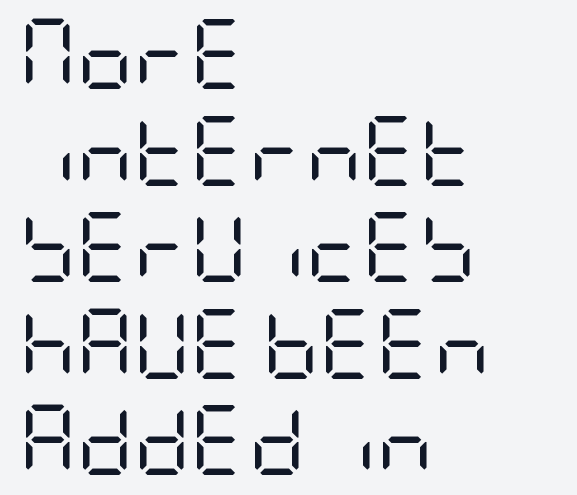
Q: Is the text bold? A: No.
Q: Is the text italic (slanted)? A: No, it is upright.
Q: Is the typeface a serif or a sans-serif typeface? A: Sans-serif.
Q: Is the text underlined? A: No.
Q: How is the paragraph aligned? A: Left-aligned.
Q: Is the spacing between letters normal or unusually wide? A: Normal.
Q: Is the spacing between lines tight, normal or loose? A: Normal.
Q: Width (condensed, normal, or wide)? A: Condensed.
Q: Stroke contrast? A: Low.
Q: x-height? A: Large.
